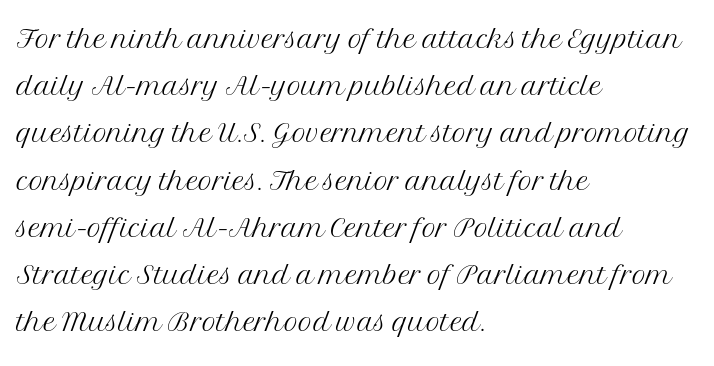
The image shows 39 px light serif type; set left-aligned, line spacing 1.21x, normal letter spacing, not underlined; medium stroke contrast and a medium x-height.
